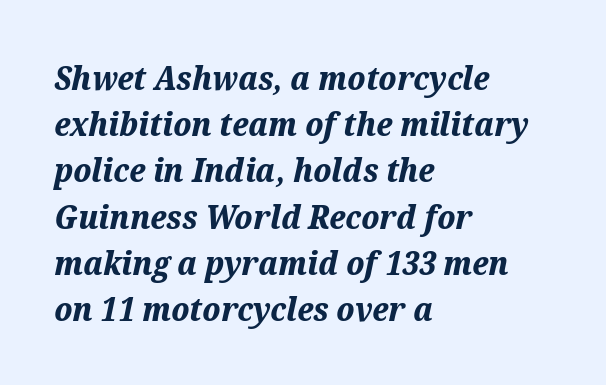
The face used here is proportionally spaced, like ordinary book or web type. The block of text has a typical density, with ordinary space between rows. This rendering leaves character spacing at its baseline value. Does the lettering tilt? It does — this is italic. The face used here has the dense, thick strokes of a bold. The specimen omits any rule beneath the text block's lines.
